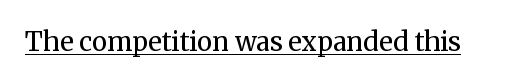
{"italic": "no", "bold": "no", "underline": "yes", "letter_spacing": "normal", "letter_spacing_em": 0.0, "glyph_px": 26}
